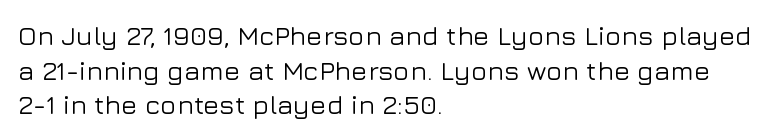
The image shows 27 px text type, upright; set left-aligned, normal line spacing (1.28x), normal letter spacing, not underlined.
